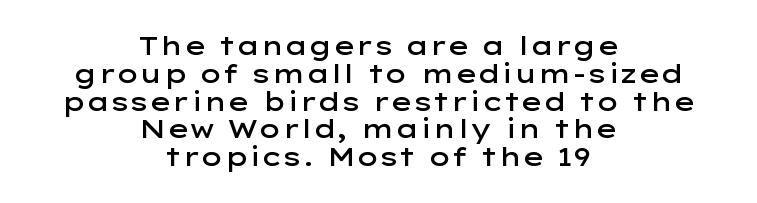
Q: Is the text bold? A: Semi-bold.
Q: Is the text italic (slanted)? A: No, it is upright.
Q: Is the text underlined? A: No.
Q: How is the paragraph aligned? A: Centered.
Q: Is the spacing between letters normal or unusually wide? A: Normal.
Q: Is the spacing between lines tight, normal or loose? A: Tight.
